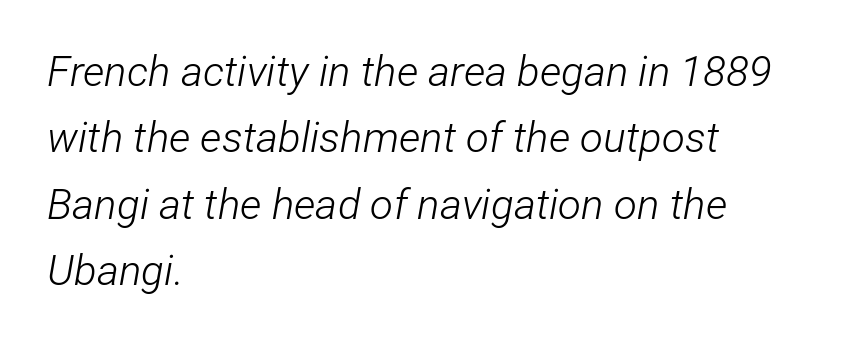
The image shows 42 px light, condensed type, italic (leaning right); set left-aligned, normal line spacing (1.58x), normal letter spacing, not underlined; low stroke contrast and a medium x-height.
